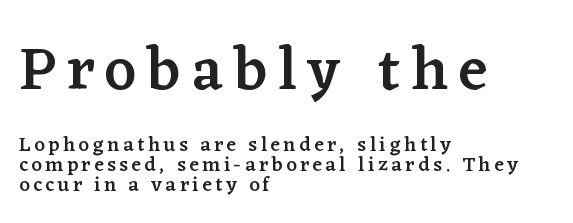
{"serif": "yes", "italic": "no", "bold": "semi", "weight": "semibold", "width": "normal", "stroke_contrast": "low", "x_height": "medium", "monospaced": "no", "underline": "no", "align": "left", "line_spacing": "tight", "line_spacing_ratio": 0.99, "larger_block": "first", "size_ratio": 3.05, "glyph_px": 61}
